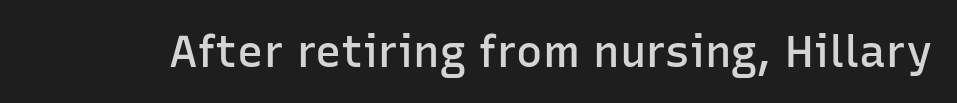
{"serif": "no", "italic": "no", "bold": "semi", "weight": "semibold", "width": "normal", "stroke_contrast": "low", "x_height": "medium", "monospaced": "no", "underline": "no", "letter_spacing": "normal", "letter_spacing_em": 0.0, "glyph_px": 44}
